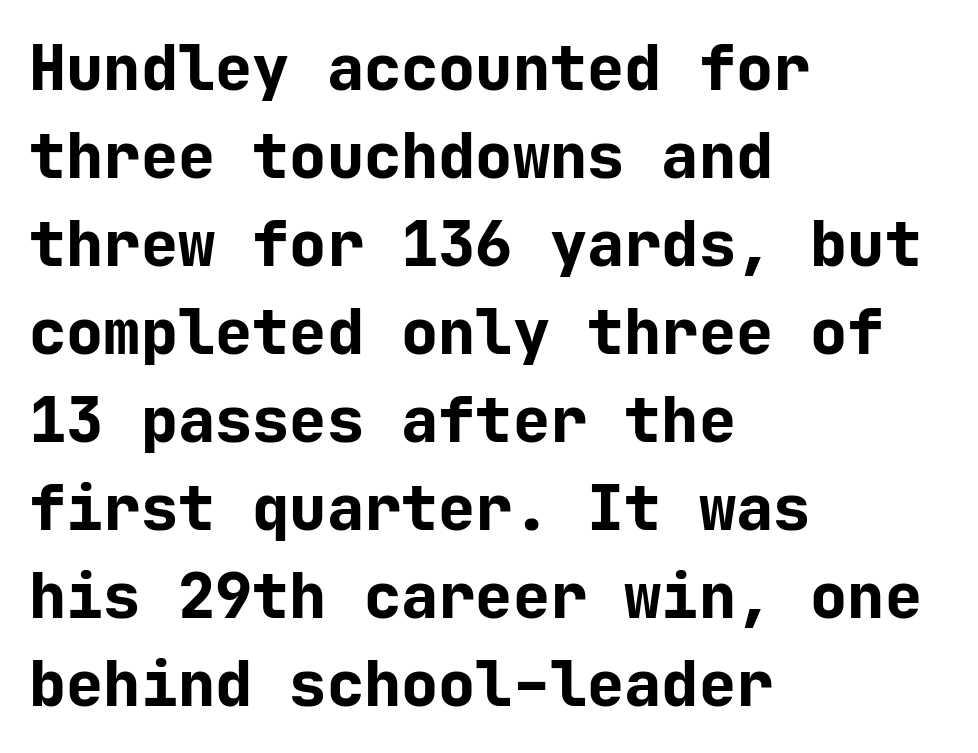
{"serif": "no", "italic": "no", "bold": "yes", "weight": "bold", "width": "normal", "stroke_contrast": "low", "x_height": "medium", "monospaced": "yes", "underline": "no", "align": "left", "line_spacing": "normal", "line_spacing_ratio": 1.42, "letter_spacing": "normal", "letter_spacing_em": 0.0, "glyph_px": 62}
